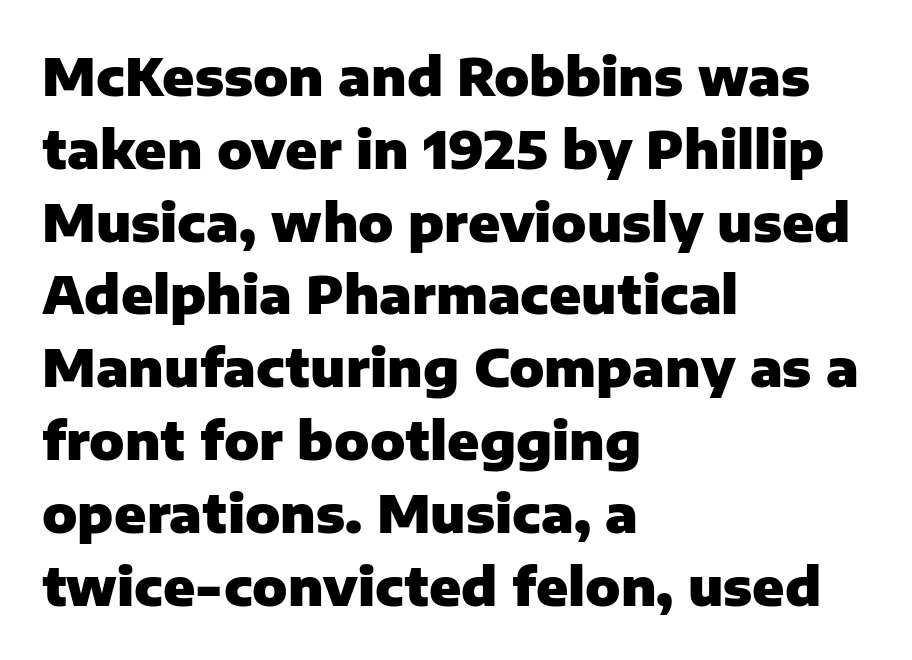
The image shows 52 px heavy sans-serif type, upright; set left-aligned, normal line spacing (1.4x), normal letter spacing, not underlined; low stroke contrast and a medium x-height.
